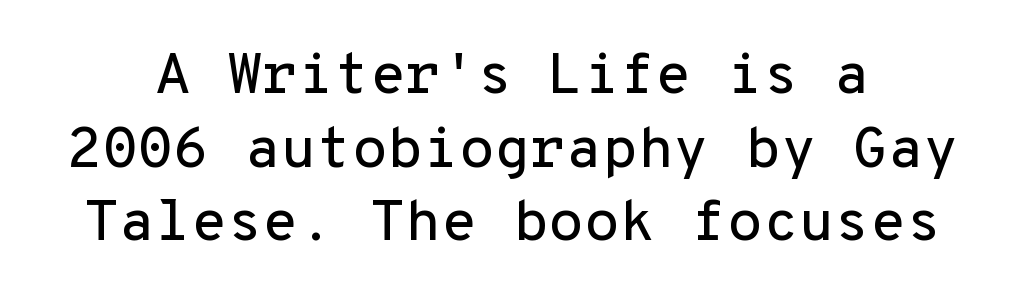
The image shows 58 px sans-serif type, upright, monospaced; set centered, normal line spacing (1.27x), normal letter spacing, not underlined; low stroke contrast and a medium x-height.
